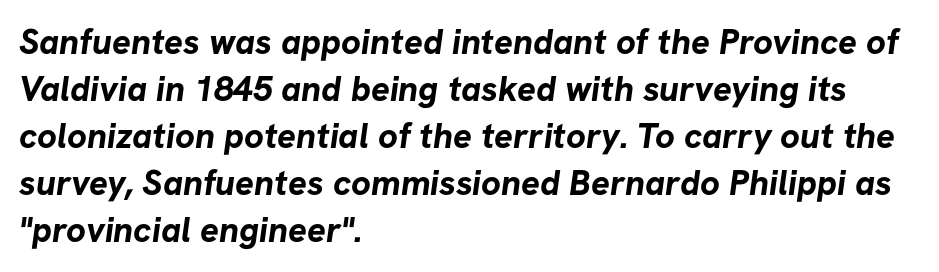
The sample has been set heavy, in full bold. Look at the tracking — it's just the regular setting, nothing added. This sample is left-justified, so line endings fall wherever the words run out. The area under the type is left untouched. Proportional: the letters do not fall into vertical columns. The characters display no serif detailing; their extremities are plain.
